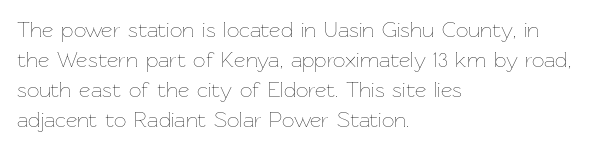
The image shows 22 px text type, upright; set left-aligned, normal line spacing (1.37x), normal letter spacing, not underlined.
